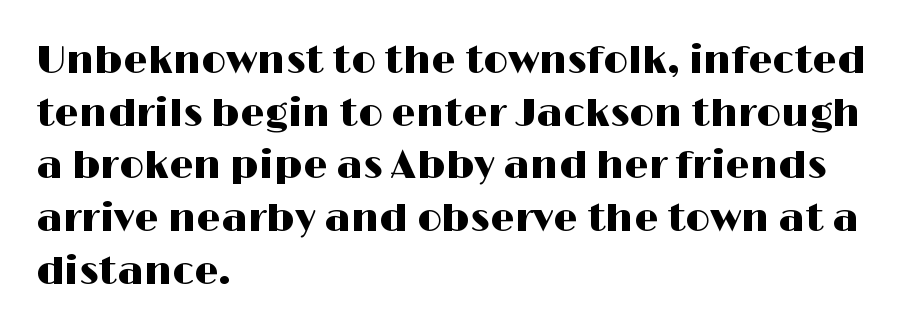
{"serif": "no", "italic": "no", "width": "wide", "stroke_contrast": "high", "x_height": "medium", "monospaced": "no", "underline": "no", "align": "left", "line_spacing": "normal", "line_spacing_ratio": 1.35, "letter_spacing": "normal", "letter_spacing_em": 0.0, "glyph_px": 39}
